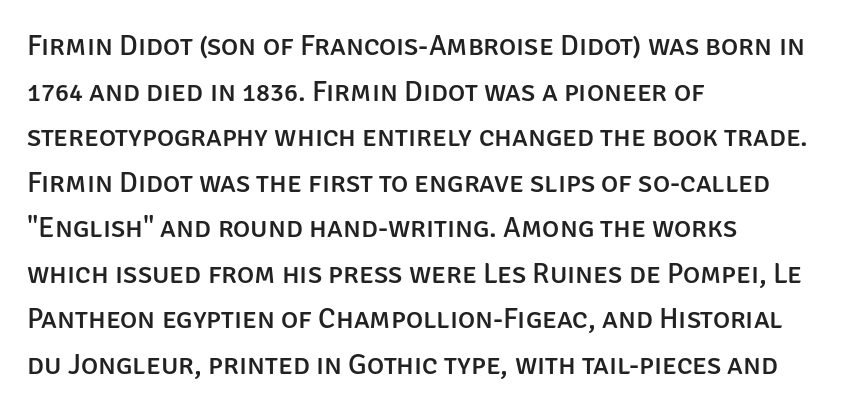
If you measured baseline to baseline, you'd find a middling distance. Which margin do the lines hug? The left one — the right edge is uneven. In terms of letterform style, serifs are entirely absent. Quick note: underline off. This sample has the flowing, uneven cadence of proportional lettering.
